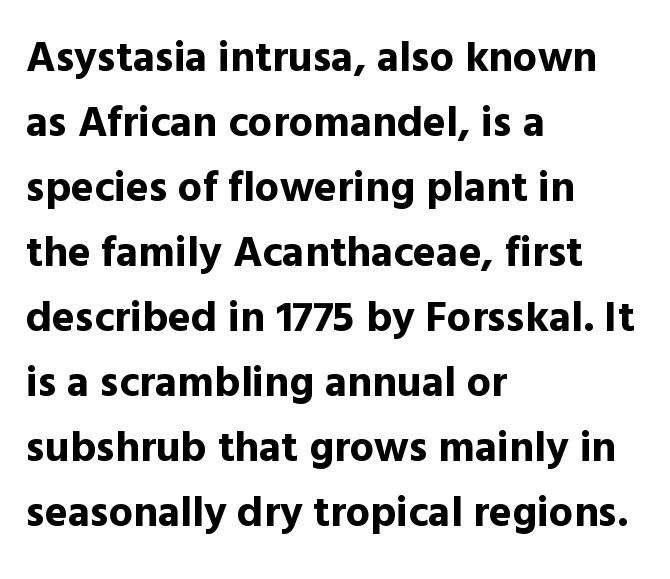
The rendering keeps characters at their native spacing. The rendering anchors every line to the left-hand side. Ordinary non-slanted type is in use. The specimen omits any rule beneath the text block's lines. Is there much room between lines? A standard amount, neither cramped nor airy.
